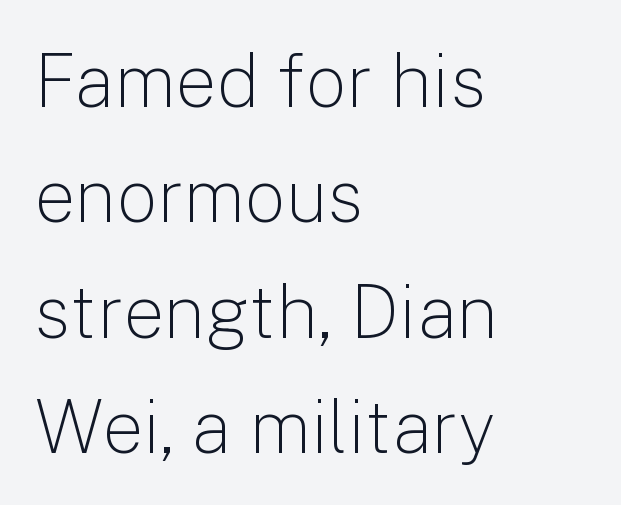
Note: no serifs on the glyphs. Is this a fixed-width face? No — the glyphs have proportional, varying widths. Standard letterfit; no display-style spreading of the glyphs. Students, observe: this is what conventionally led text looks like. Underline: absent.
